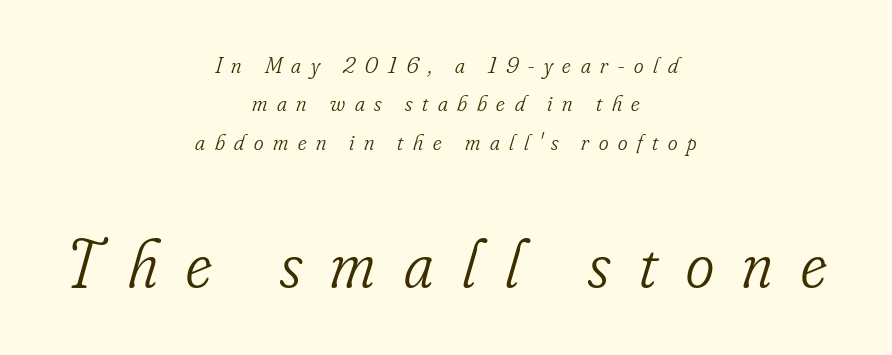
When letters slant like this, we call the style italic. Of the two passages, the one underneath uses the larger point size. The face used here is rendered with a markedly widened letterfit. Stem width sits at or under what a default text font uses. Interline gaps are of average width in this sample. The specimen omits any rule beneath the text block's lines.
